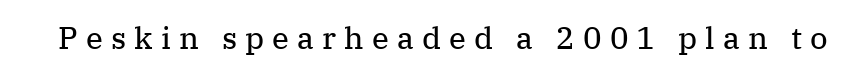
The image shows 31 px regular-weight serif type, upright; set unusually wide letter spacing (+0.26 em), not underlined; medium stroke contrast and a medium x-height.
